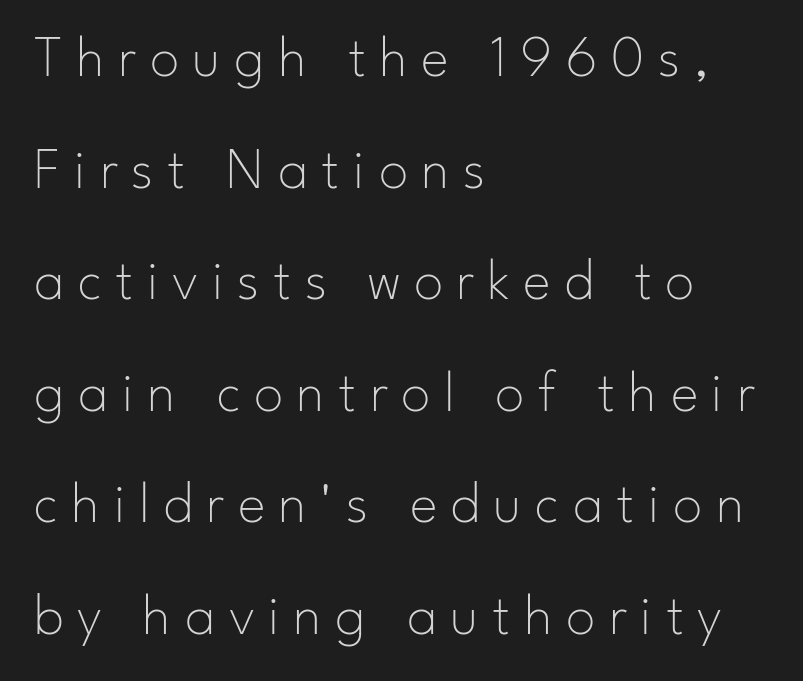
The image shows 59 px thin sans-serif type, upright; set left-aligned, line spacing 1.89x, unusually wide letter spacing (+0.23 em), not underlined; low stroke contrast and a small x-height.
